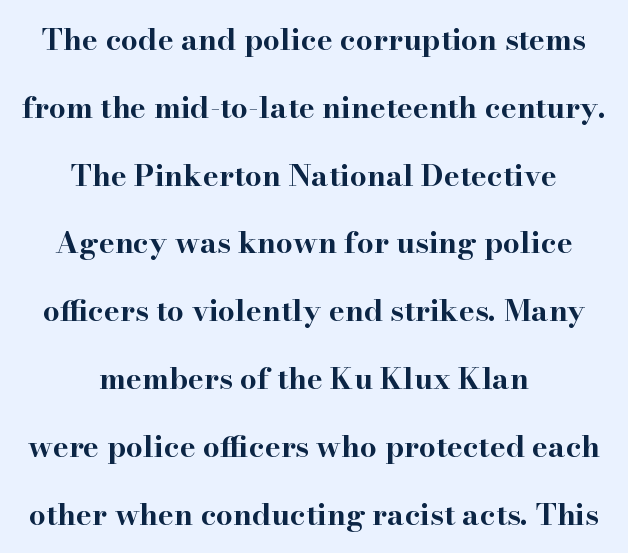
{"serif": "yes", "italic": "no", "bold": "yes", "weight": "bold", "width": "wide", "stroke_contrast": "high", "x_height": "small", "monospaced": "no", "underline": "no", "align": "center", "line_spacing": "loose", "line_spacing_ratio": 2.26, "letter_spacing": "normal", "letter_spacing_em": 0.0, "glyph_px": 30}
